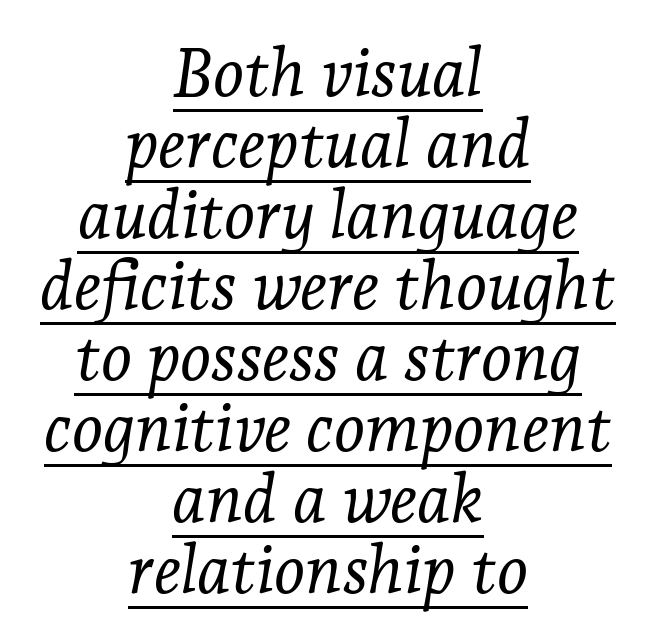
{"serif": "yes", "italic": "yes", "lean": "right", "slant_degrees": 7, "bold": "no", "weight": "light", "width": "normal", "stroke_contrast": "low", "x_height": "medium", "monospaced": "no", "underline": "yes", "align": "center", "line_spacing": "tight", "line_spacing_ratio": 1.06, "letter_spacing": "normal", "letter_spacing_em": 0.0, "glyph_px": 67}
